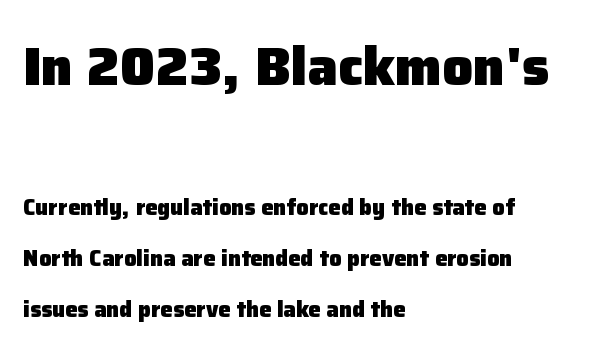
Vertically, the passage feels expansive, rows floating well apart. The passage shown is typeset with a sans-serif family. The typesetter chose a ragged-right arrangement here. Unlike italic type, these characters show no tilt at all.
